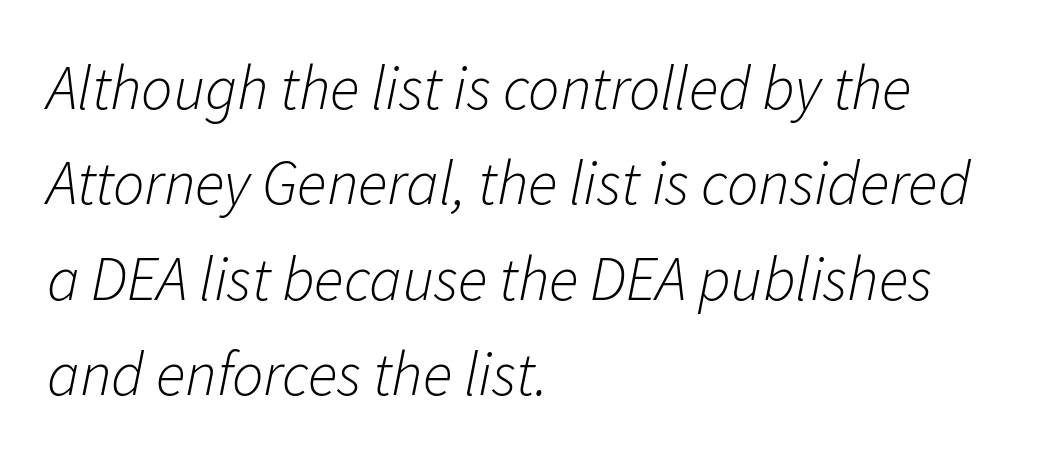
The image shows 62 px light type, italic (leaning right); set left-aligned, normal line spacing (1.54x), normal letter spacing, not underlined; low stroke contrast and a medium x-height.
